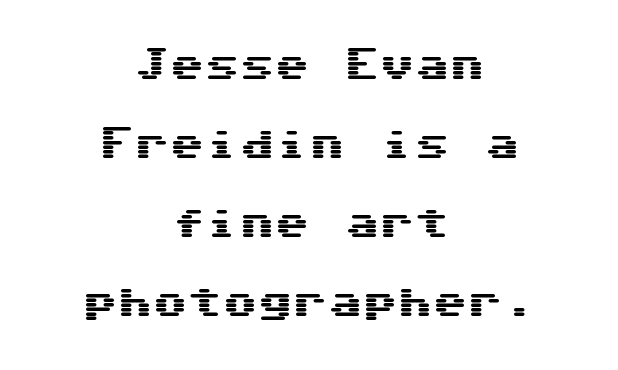
{"serif": "no", "italic": "no", "width": "wide", "stroke_contrast": "medium", "x_height": "medium", "monospaced": "yes", "underline": "no", "align": "center", "line_spacing": "loose", "line_spacing_ratio": 2.26, "letter_spacing": "normal", "letter_spacing_em": 0.0, "glyph_px": 35}
